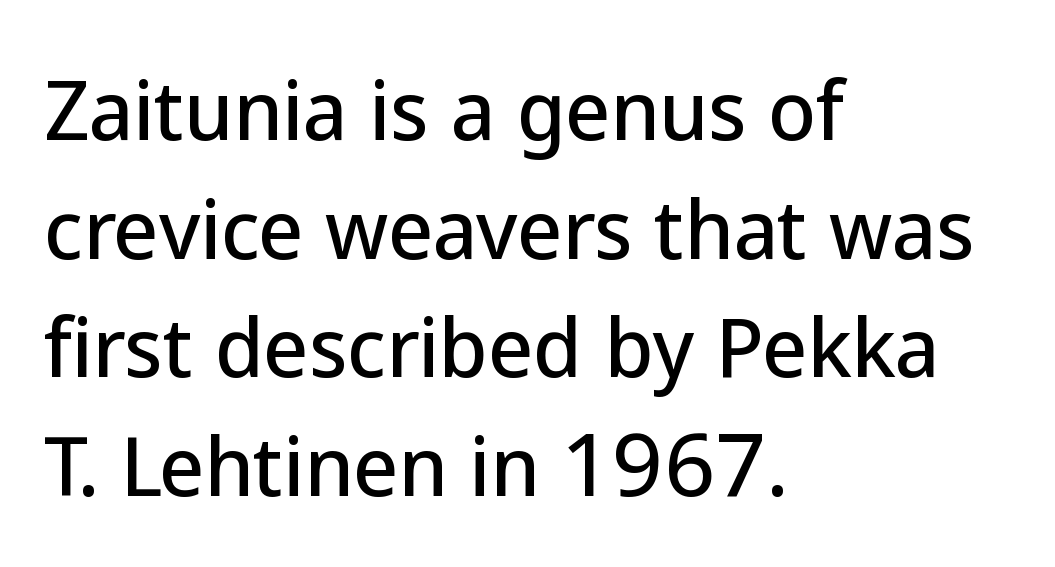
The image shows 78 px sans-serif type, upright; set left-aligned, normal line spacing (1.52x), normal letter spacing, not underlined; low stroke contrast and a medium x-height.
